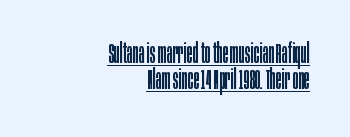
The image shows 27 px text type, upright; set right-aligned, tight line spacing (0.95x), normal letter spacing, underlined.
